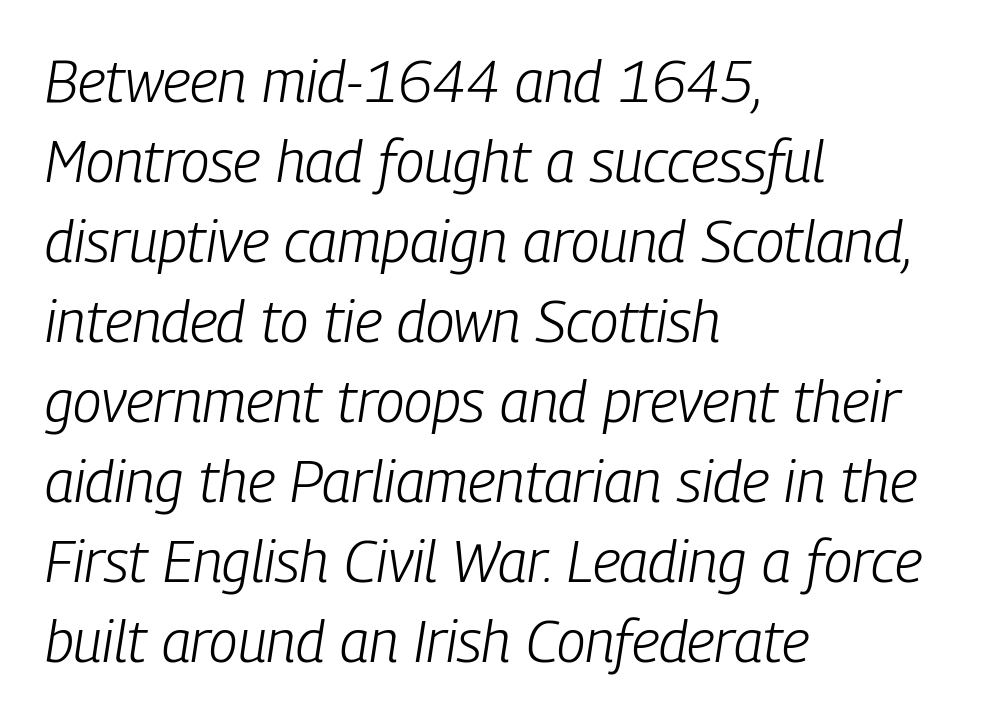
Q: Is the text bold? A: No.
Q: Is the text italic (slanted)? A: Yes, it leans right by about 9 degrees.
Q: Is the text underlined? A: No.
Q: How is the paragraph aligned? A: Left-aligned.
Q: Is the spacing between letters normal or unusually wide? A: Normal.
Q: Is the spacing between lines tight, normal or loose? A: Normal.
Q: Width (condensed, normal, or wide)? A: Condensed.
Q: Stroke contrast? A: Low.
Q: x-height? A: Medium.
Q: Monospaced? A: No.
